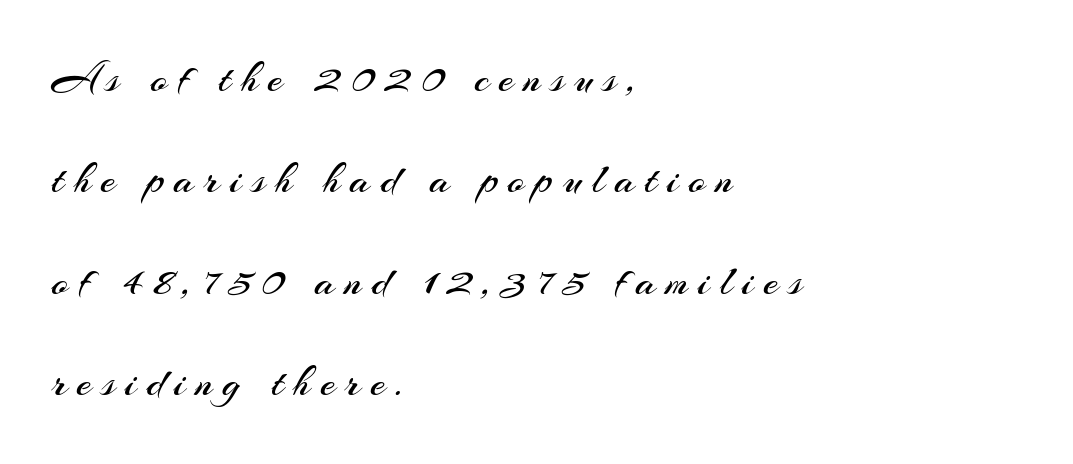
{"serif": "no", "bold": "no", "weight": "regular", "width": "normal", "stroke_contrast": "medium", "x_height": "small", "monospaced": "no", "underline": "no", "align": "left", "line_spacing": "loose", "line_spacing_ratio": 2.36, "letter_spacing": "wide", "letter_spacing_em": 0.23, "glyph_px": 43}
